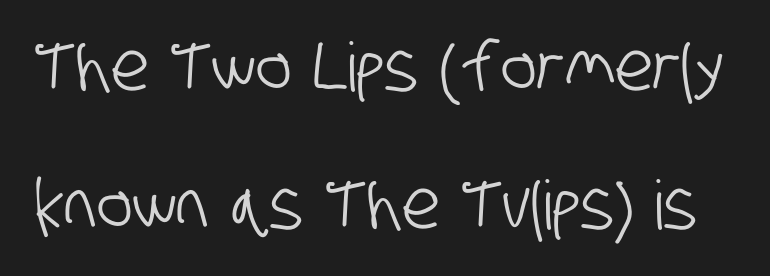
Looks like regular typesetting: each glyph gets only the width it needs. A bare baseline throughout the passage. Leading is clearly above the norm, producing a sparse column. The typeface chosen for these lines omits serifs. The gaps between neighbouring characters are ordinary and unremarkable.
